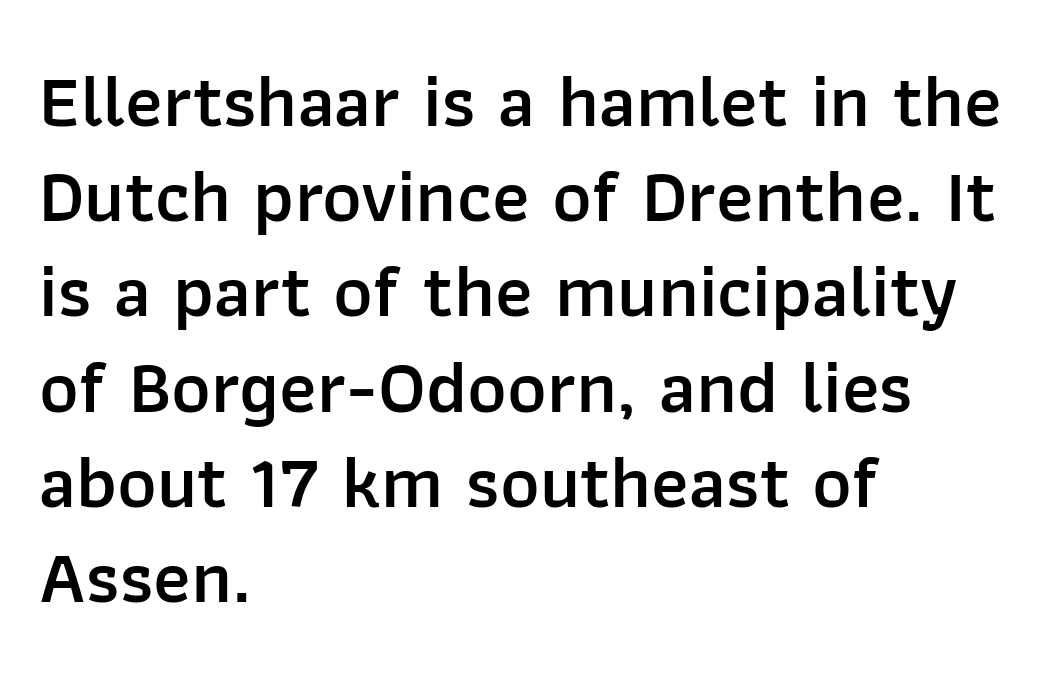
Letterform terminals end flat and unadorned throughout the passage. Anything drawn beneath the words? Only blank space. The face used here is proportionally spaced, like ordinary book or web type. The rag falls on the right side of this text block. Inter-character spacing is left at the font's built-in metrics. Does the leading feel generous? No, just average.
